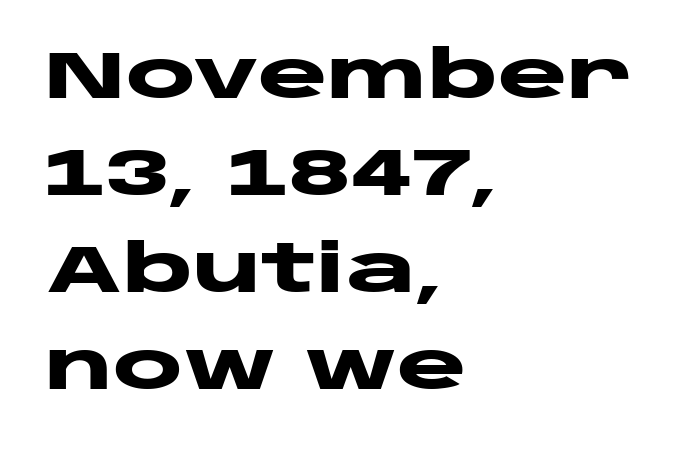
The sample has been set heavy, in full bold. Unmarked baselines from the first word to the last. The passage shown is typed in a proportional face where columns would drift. Left-aligned paragraph, ragged on the right. No feet cap the strokes, marking this as sans-serif type.
